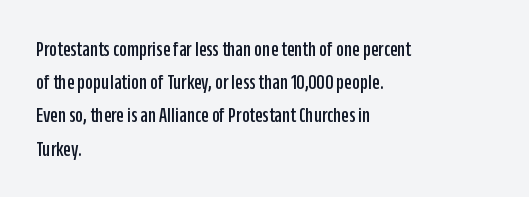
Q: Is the text italic (slanted)? A: No, it is upright.
Q: Is the text underlined? A: No.
Q: How is the paragraph aligned? A: Left-aligned.
Q: Is the spacing between letters normal or unusually wide? A: Normal.
Q: Is the spacing between lines tight, normal or loose? A: Normal.
